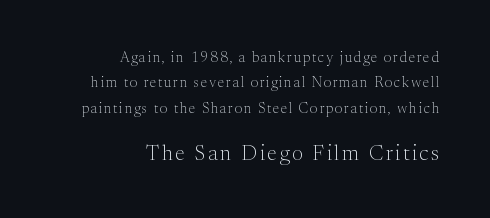
{"italic": "no", "bold": "no", "underline": "no", "align": "right", "line_spacing_ratio": 1.82, "larger_block": "second", "size_ratio": 1.5, "glyph_px": 21}
